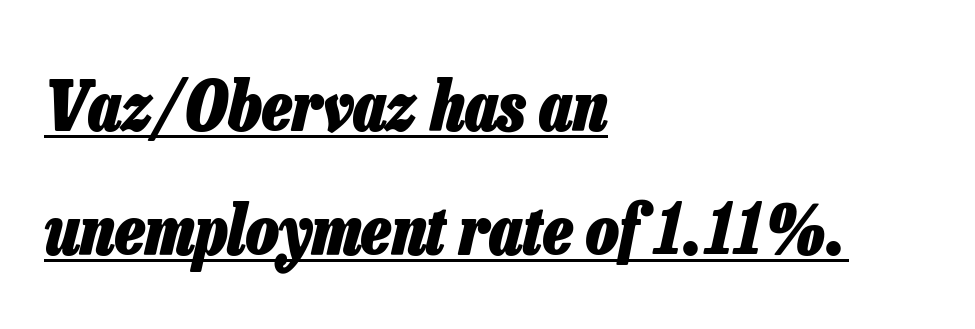
Q: Is the text bold? A: Yes.
Q: Is the text italic (slanted)? A: Yes, it leans right by about 13 degrees.
Q: Is the text underlined? A: Yes.
Q: How is the paragraph aligned? A: Left-aligned.
Q: Is the spacing between letters normal or unusually wide? A: Normal.
Q: Width (condensed, normal, or wide)? A: Condensed.
Q: Stroke contrast? A: Low.
Q: x-height? A: Medium.
Q: Monospaced? A: No.
